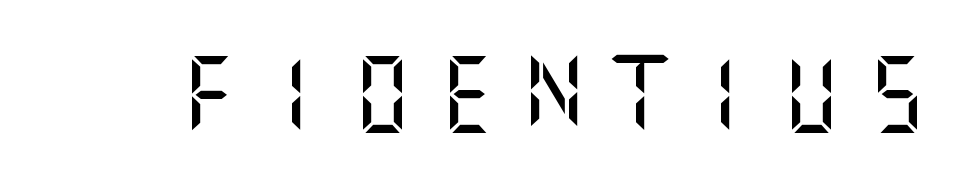
The image shows 76 px sans-serif type, upright; set unusually wide letter spacing (+0.33 em), not underlined; medium stroke contrast and a large x-height.
